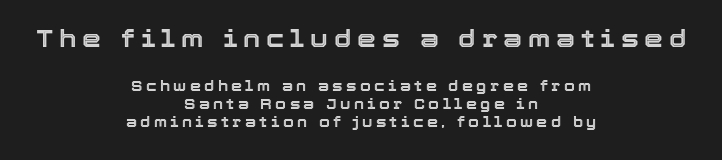
One-word summary of the alignment: center. Quick note: interline space is typical. Nope, not italic — everything's standing straight. You get the large type first, then a drop to smaller type. Words float on clear page, feet unadorned. You could only call the tracking loose — the letters float apart.
